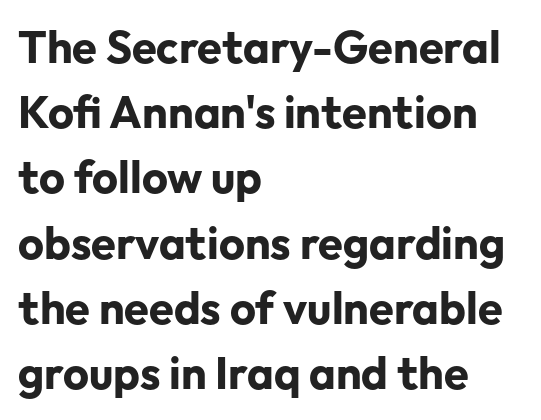
This sample uses an upright cut, with every glyph sitting square on the baseline. Honestly, the row spacing looks completely unremarkable. The line texture is even and compact thanks to regular tracking. This sample uses a sans-serif face.
